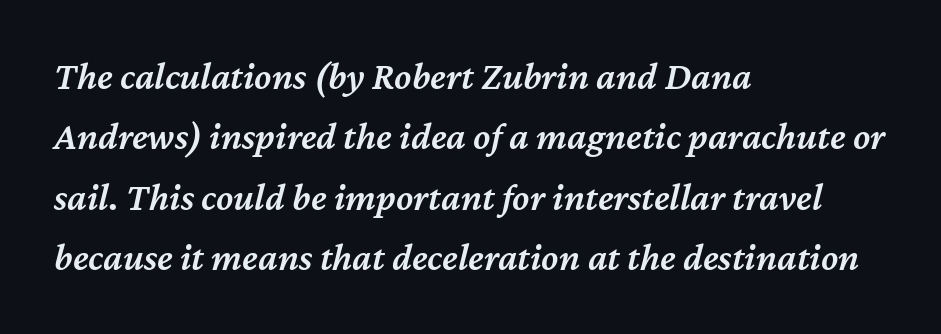
The image shows 39 px semibold type, italic (leaning right); set left-aligned, normal line spacing (1.55x), normal letter spacing, not underlined; medium stroke contrast and a medium x-height.
